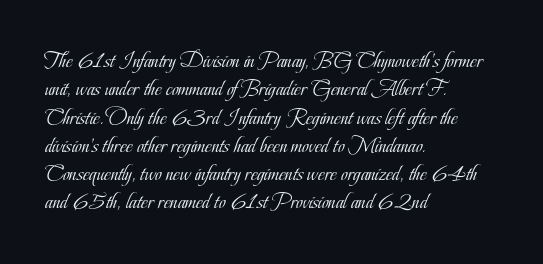
Nobody touched the tracking dial on this one. Visually the block forms a straight wall on the left and a jagged coastline on the right. Beneath every word, the page is bare.
